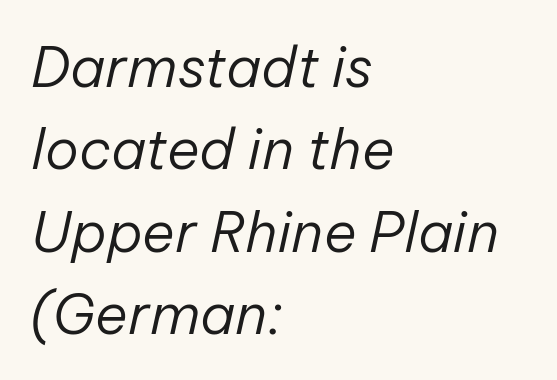
Q: Is the text bold? A: No.
Q: Is the text italic (slanted)? A: Yes, it leans right by about 12 degrees.
Q: Is the text underlined? A: No.
Q: How is the paragraph aligned? A: Left-aligned.
Q: Is the spacing between letters normal or unusually wide? A: Normal.
Q: Is the spacing between lines tight, normal or loose? A: Normal.
Q: Width (condensed, normal, or wide)? A: Normal.
Q: Stroke contrast? A: Low.
Q: x-height? A: Medium.
Q: Monospaced? A: No.
